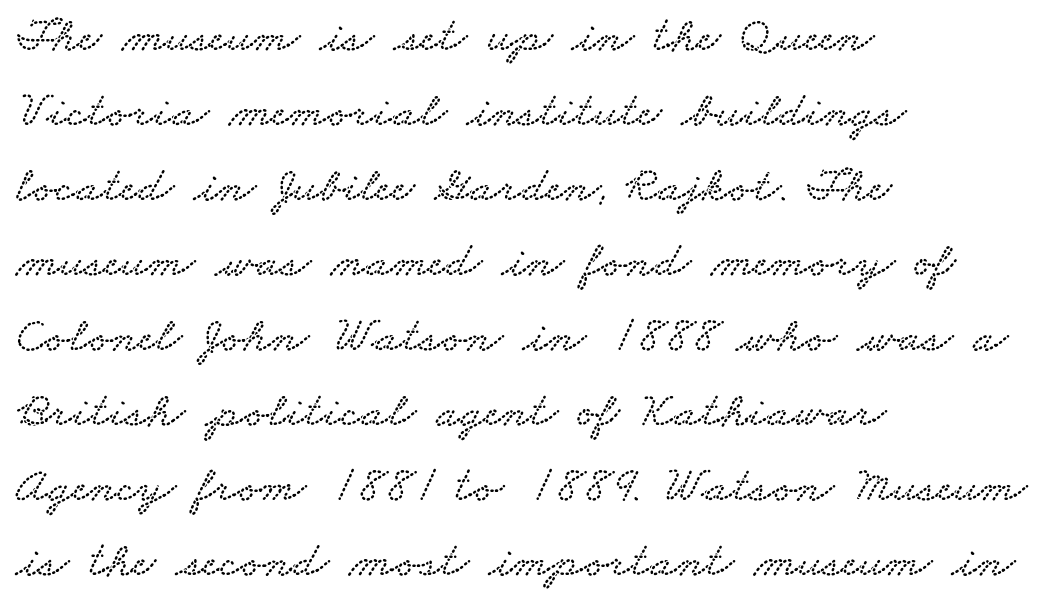
{"serif": "yes", "width": "wide", "stroke_contrast": "low", "x_height": "small", "monospaced": "no", "underline": "no", "align": "left", "line_spacing": "normal", "line_spacing_ratio": 1.5, "letter_spacing": "normal", "letter_spacing_em": 0.0, "glyph_px": 50}
